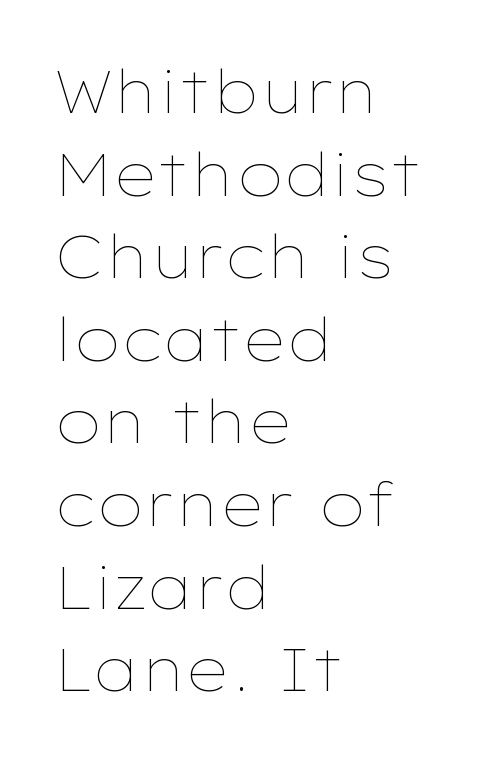
The image shows 59 px thin, wide type, upright; set left-aligned, normal line spacing (1.4x), normal letter spacing, not underlined; low stroke contrast and a medium x-height.
